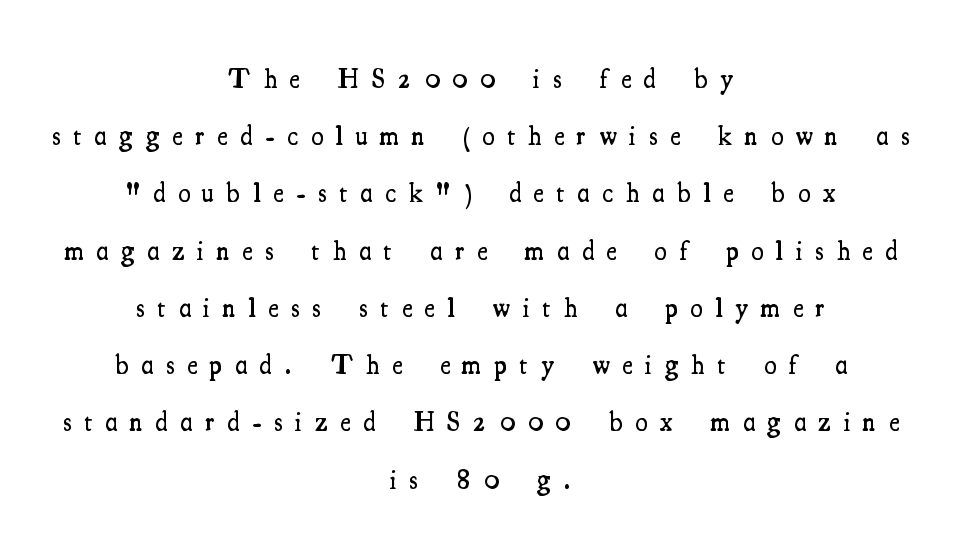
The image shows 27 px text type, upright; set centered, loose line spacing (2.12x), unusually wide letter spacing (+0.48 em), not underlined.
